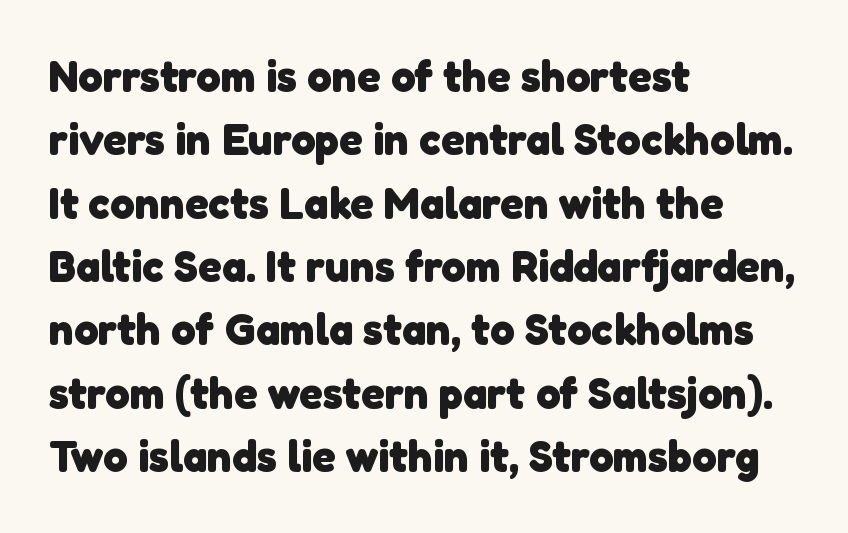
The image shows 44 px heavy sans-serif type; set left-aligned, normal line spacing (1.44x), normal letter spacing, not underlined; low stroke contrast and a medium x-height.
